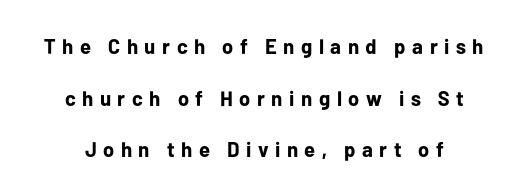
{"italic": "no", "bold": "yes", "underline": "no", "line_spacing": "loose", "line_spacing_ratio": 2.46, "letter_spacing": "wide", "letter_spacing_em": 0.31, "glyph_px": 21}
